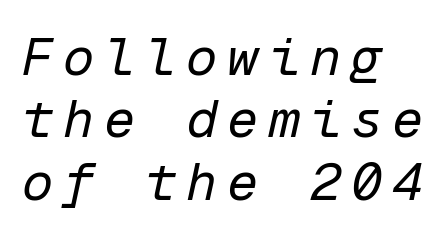
Q: Is the text bold? A: No.
Q: Is the text italic (slanted)? A: Yes, it leans right by about 12 degrees.
Q: Is the text underlined? A: No.
Q: How is the paragraph aligned? A: Left-aligned.
Q: Width (condensed, normal, or wide)? A: Normal.
Q: Stroke contrast? A: Low.
Q: x-height? A: Medium.
Q: Monospaced? A: Yes.
